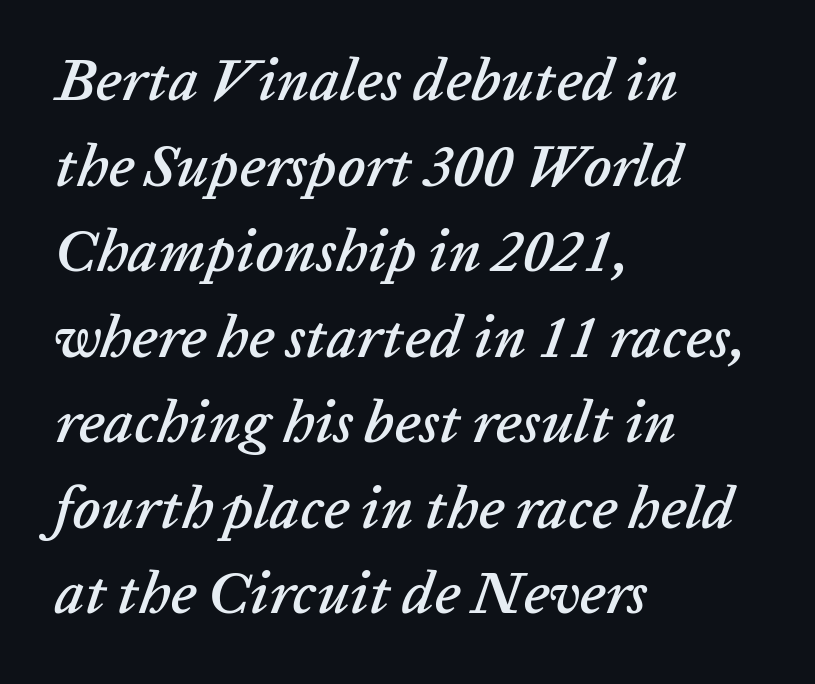
Here the designer chose a conventional face with non-uniform glyph widths. The designer left line spacing at the default. Casual observation: everything's shoved over to the left. The space directly below the letters is spotless.
